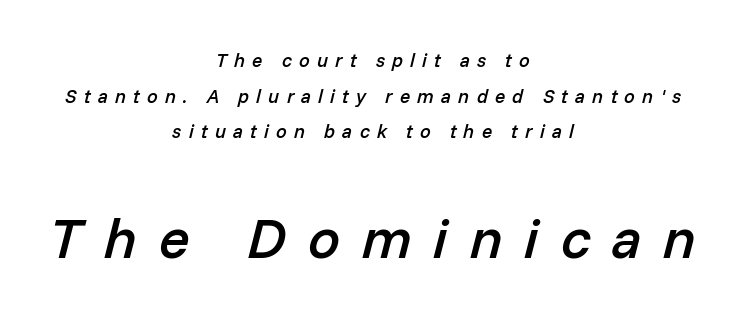
{"italic": "yes", "lean": "right", "slant_degrees": 14, "bold": "semi", "weight": "semibold", "width": "normal", "stroke_contrast": "low", "x_height": "medium", "monospaced": "no", "underline": "no", "align": "center", "line_spacing_ratio": 1.88, "letter_spacing": "wide", "letter_spacing_em": 0.38, "larger_block": "second", "size_ratio": 3.0, "glyph_px": 57}
